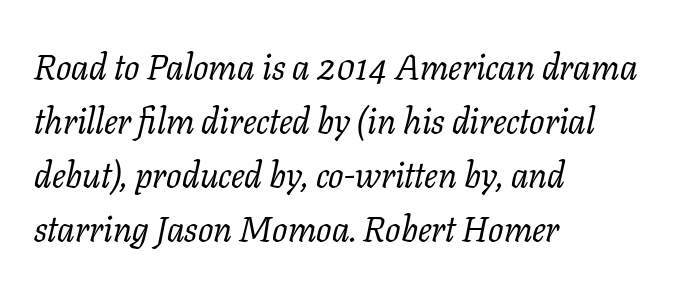
Has an underline been added? It has not. Characters are canted at an angle relative to the baseline's perpendicular. In terms of leading, this rendering sits right in the middle. Are there feet on the stems? There are — it's a serif. Where is the straight margin? On the left.
